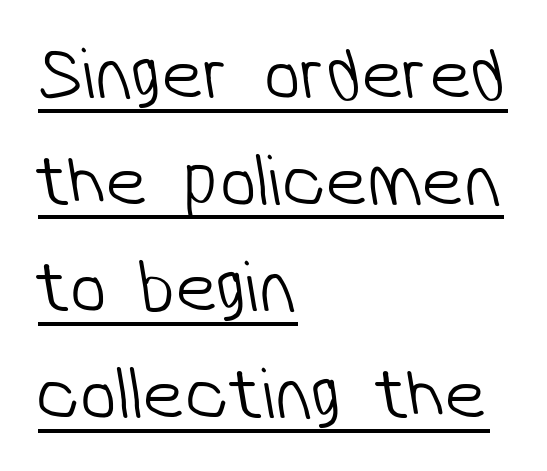
{"serif": "no", "bold": "no", "weight": "light", "width": "normal", "stroke_contrast": "low", "x_height": "medium", "monospaced": "no", "underline": "yes", "align": "left", "line_spacing": "normal", "line_spacing_ratio": 1.44, "letter_spacing": "normal", "letter_spacing_em": 0.0, "glyph_px": 74}
